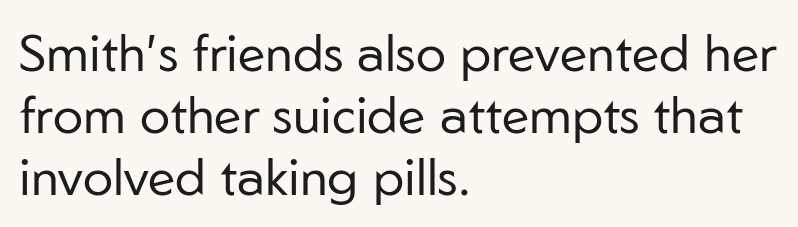
Q: Is the text bold? A: No.
Q: Is the text italic (slanted)? A: No, it is upright.
Q: Is the typeface a serif or a sans-serif typeface? A: Sans-serif.
Q: Is the text underlined? A: No.
Q: How is the paragraph aligned? A: Left-aligned.
Q: Is the spacing between letters normal or unusually wide? A: Normal.
Q: Width (condensed, normal, or wide)? A: Normal.
Q: Stroke contrast? A: Low.
Q: x-height? A: Medium.
Q: Monospaced? A: No.
